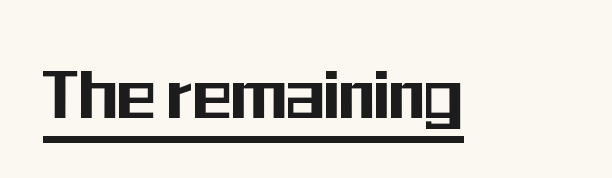
{"serif": "no", "italic": "no", "width": "condensed", "stroke_contrast": "medium", "x_height": "medium", "monospaced": "no", "underline": "yes", "letter_spacing": "normal", "letter_spacing_em": 0.0, "glyph_px": 80}
